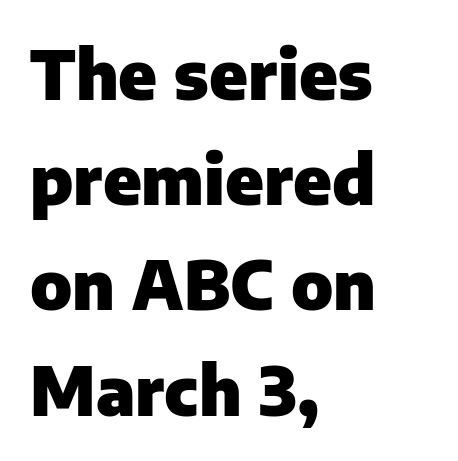
The image shows 67 px heavy sans-serif type, upright; set left-aligned, normal line spacing (1.57x), normal letter spacing, not underlined; low stroke contrast and a medium x-height.
